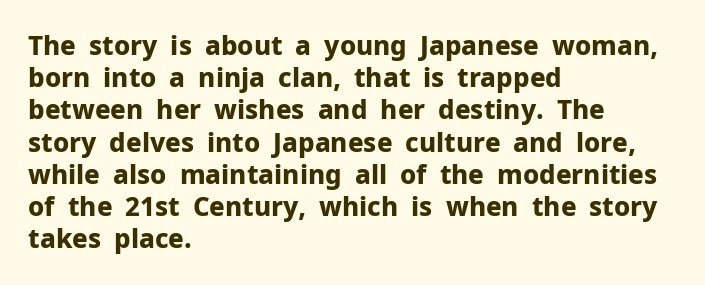
Descenders hang freely into open space. Rendered with straight, roman letterforms. The strokes are fattened all the way to bold. This rendering uses left alignment, leaving the right contour irregular.
